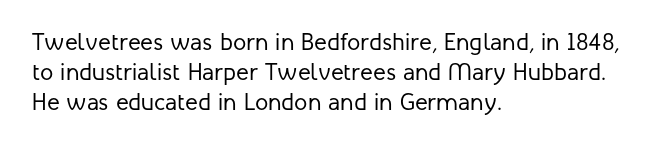
Q: Is the text bold? A: No.
Q: Is the text italic (slanted)? A: No, it is upright.
Q: Is the text underlined? A: No.
Q: How is the paragraph aligned? A: Left-aligned.
Q: Is the spacing between letters normal or unusually wide? A: Normal.
Q: Is the spacing between lines tight, normal or loose? A: Normal.
